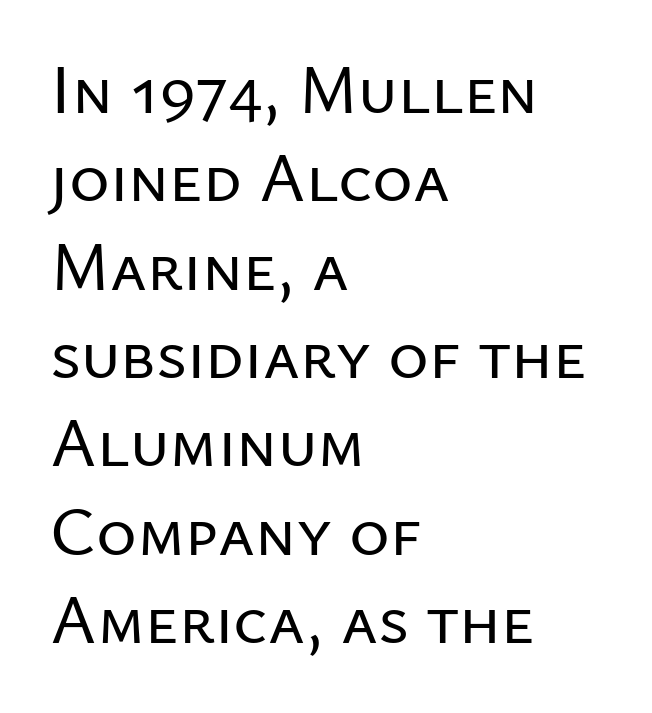
No word sits above an underline. The vertical gap from one line to the next is medium. Teacher's note: observe the even left margin — that is flush-left alignment. The passage shown has conventional tracking throughout. Character widths vary here, with narrow letters taking less room than wide ones. This is the regular roman posture of the typeface.
